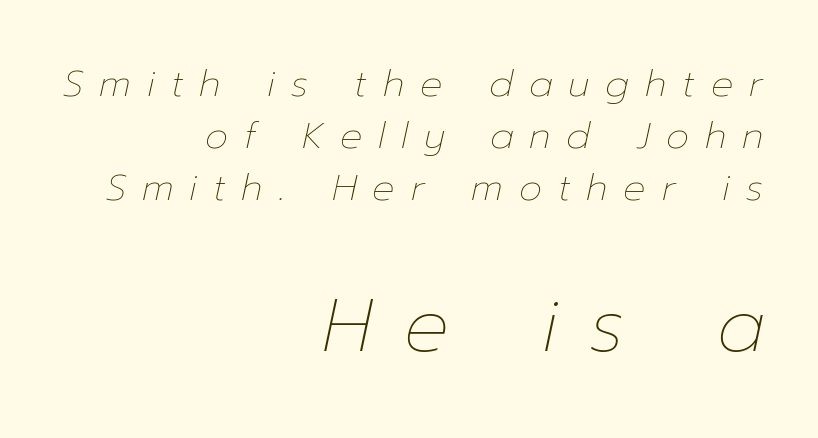
Q: Is the text bold? A: No.
Q: Is the text italic (slanted)? A: Yes, it leans right by about 12 degrees.
Q: Is the text underlined? A: No.
Q: How is the paragraph aligned? A: Right-aligned.
Q: Is the spacing between letters normal or unusually wide? A: Unusually wide.
Q: Is the spacing between lines tight, normal or loose? A: Normal.
Q: Which block of text is set in a larger size, the first (top) or the second (bottom)? A: The second (bottom) one.
Q: Width (condensed, normal, or wide)? A: Normal.
Q: Stroke contrast? A: Low.
Q: x-height? A: Medium.
Q: Monospaced? A: No.
